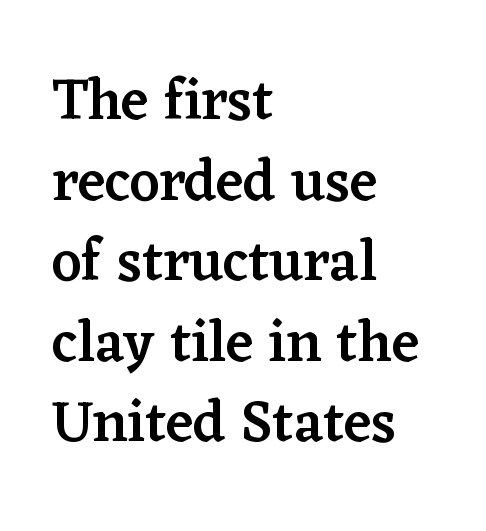
No extra tracking has been applied to these lines. This is moderately heavy type, rendered in semibold. The words here are not underlined. Proportional: the letters do not fall into vertical columns.
